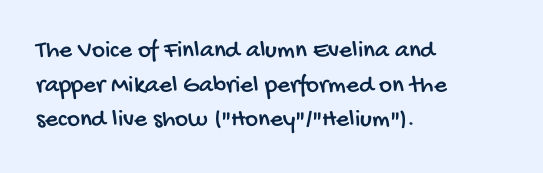
The leading is moderate, giving the passage an even texture. The passage shown is not underscored anywhere. These lines are set flush left with a ragged right edge. The tracking reads as untouched default to a designer's eye.
